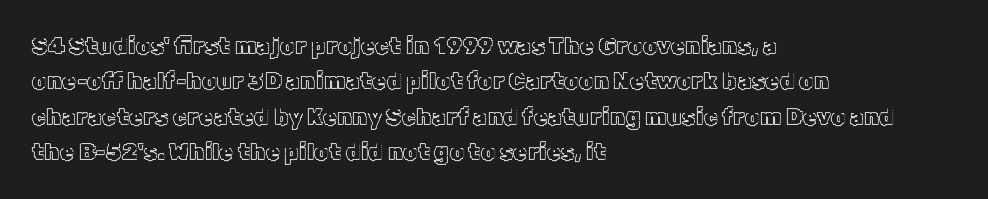
Nope, not italic — everything's standing straight. Words appear dense and cohesive because spacing is normal. The baseline area is clear. These lines sit exactly where default settings would place them. The compositor pushed each line to the left boundary.
